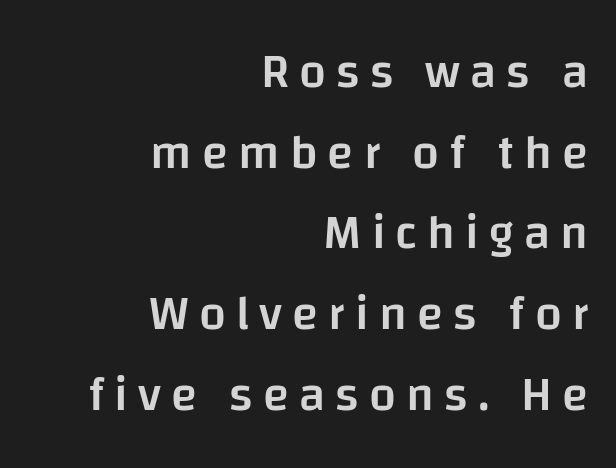
The image shows 48 px semibold sans-serif type, upright; set right-aligned, normal line spacing (1.68x), unusually wide letter spacing (+0.21 em), not underlined; low stroke contrast and a large x-height.
